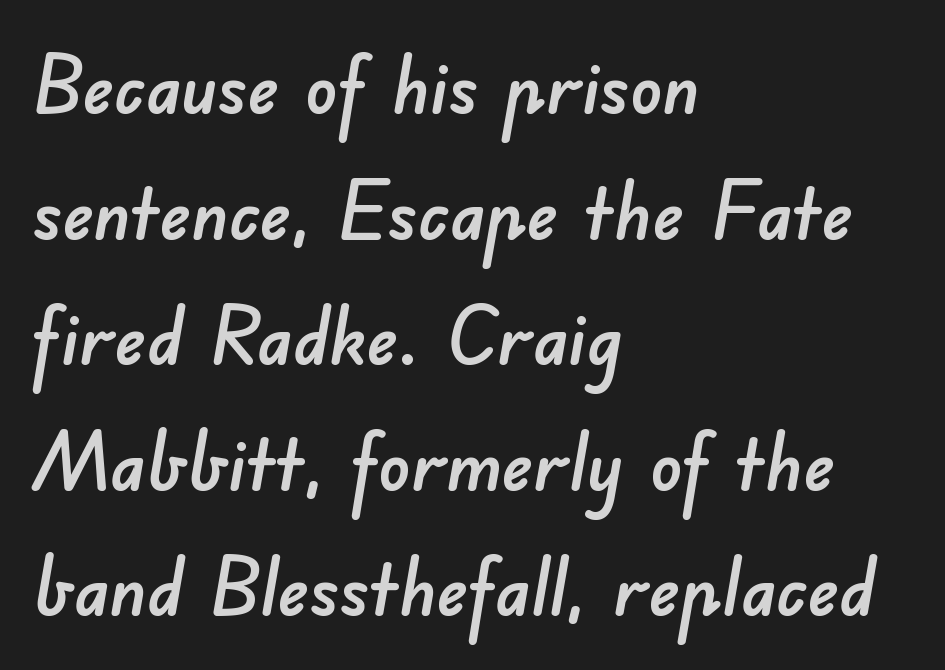
The text block is weighted toward the left margin, trailing off unevenly rightward. Is this a sans? Yes — the strokes have no serifs. Think of a printed novel: that variable character pitch is what you see here. Does extra space separate the letters? No, they use regular spacing. A typesetter would call this leading conventional body-copy spacing. Any mark beneath the type? The region is blank.
